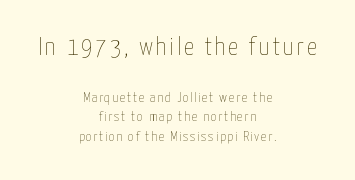
{"italic": "no", "bold": "no", "underline": "no", "align": "center", "line_spacing": "normal", "line_spacing_ratio": 1.39, "larger_block": "first", "size_ratio": 1.79, "glyph_px": 25}
